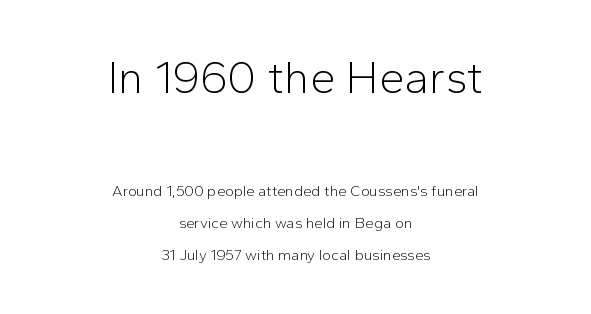
{"serif": "no", "italic": "no", "bold": "no", "weight": "light", "width": "normal", "stroke_contrast": "low", "x_height": "medium", "monospaced": "no", "underline": "no", "align": "center", "line_spacing": "loose", "line_spacing_ratio": 2.12, "letter_spacing": "normal", "letter_spacing_em": 0.0, "larger_block": "first", "size_ratio": 3.0, "glyph_px": 45}
